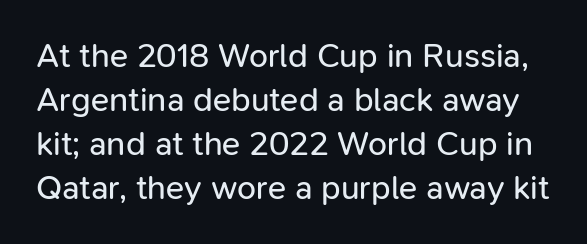
Underlining? Definitely not there. Letterform terminals end flat and unadorned throughout the passage. Evenly set lines give the paragraph a standard silhouette. These lines keep a tight, regular rhythm from letter to letter.
